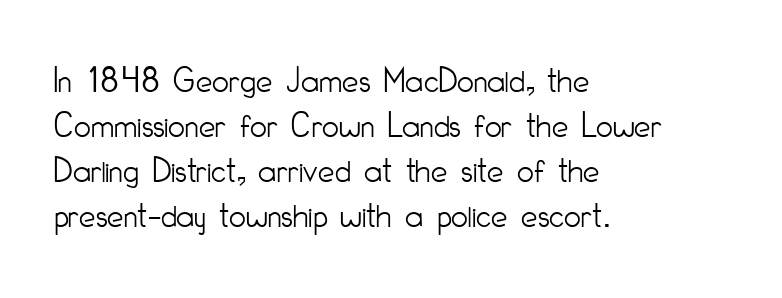
The strip under each line holds only bare page. The letters advance in unequal steps, a hallmark of proportional type. Upright lettering throughout. Here the glyphs are tracked normally, forming tight word shapes. Stem width sits at or under what a default text font uses.
